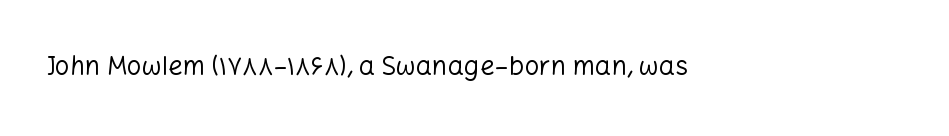
{"italic": "no", "bold": "no", "underline": "no", "align": "left", "letter_spacing": "normal", "letter_spacing_em": 0.0, "glyph_px": 26}
